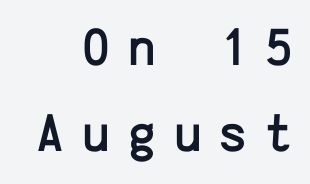
{"serif": "no", "italic": "no", "width": "normal", "stroke_contrast": "low", "x_height": "medium", "monospaced": "yes", "underline": "no", "align": "right", "line_spacing": "normal", "line_spacing_ratio": 1.62, "letter_spacing": "wide", "letter_spacing_em": 0.34, "glyph_px": 53}
